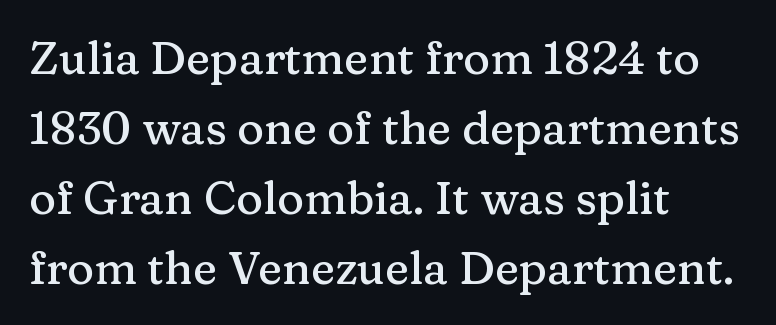
Q: Is the text italic (slanted)? A: No, it is upright.
Q: Is the typeface a serif or a sans-serif typeface? A: Serif.
Q: Is the text underlined? A: No.
Q: How is the paragraph aligned? A: Left-aligned.
Q: Is the spacing between letters normal or unusually wide? A: Normal.
Q: Is the spacing between lines tight, normal or loose? A: Normal.
Q: Width (condensed, normal, or wide)? A: Normal.
Q: Stroke contrast? A: Medium.
Q: x-height? A: Medium.
Q: Monospaced? A: No.
